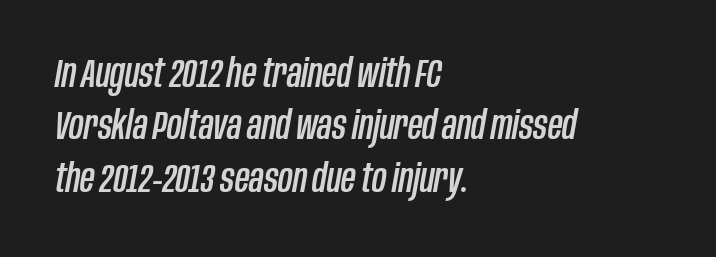
{"italic": "yes", "lean": "right", "slant_degrees": 10, "width": "condensed", "stroke_contrast": "low", "x_height": "large", "monospaced": "no", "underline": "no", "align": "left", "line_spacing": "normal", "line_spacing_ratio": 1.31, "letter_spacing": "normal", "letter_spacing_em": 0.0, "glyph_px": 40}
